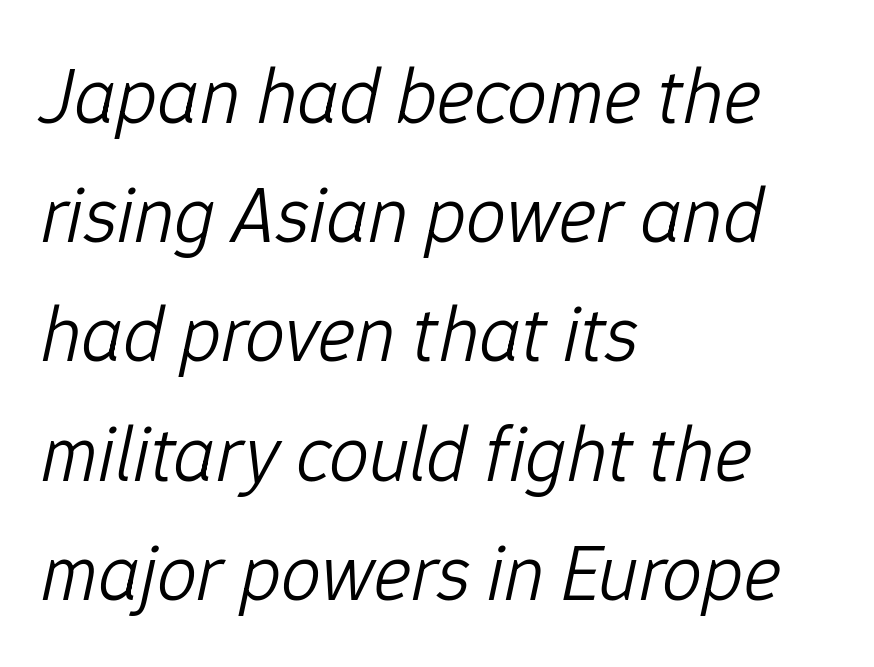
{"italic": "yes", "lean": "right", "slant_degrees": 12, "bold": "no", "weight": "light", "width": "normal", "stroke_contrast": "low", "x_height": "medium", "monospaced": "no", "underline": "no", "align": "left", "line_spacing": "normal", "line_spacing_ratio": 1.49, "letter_spacing": "normal", "letter_spacing_em": 0.0, "glyph_px": 80}
